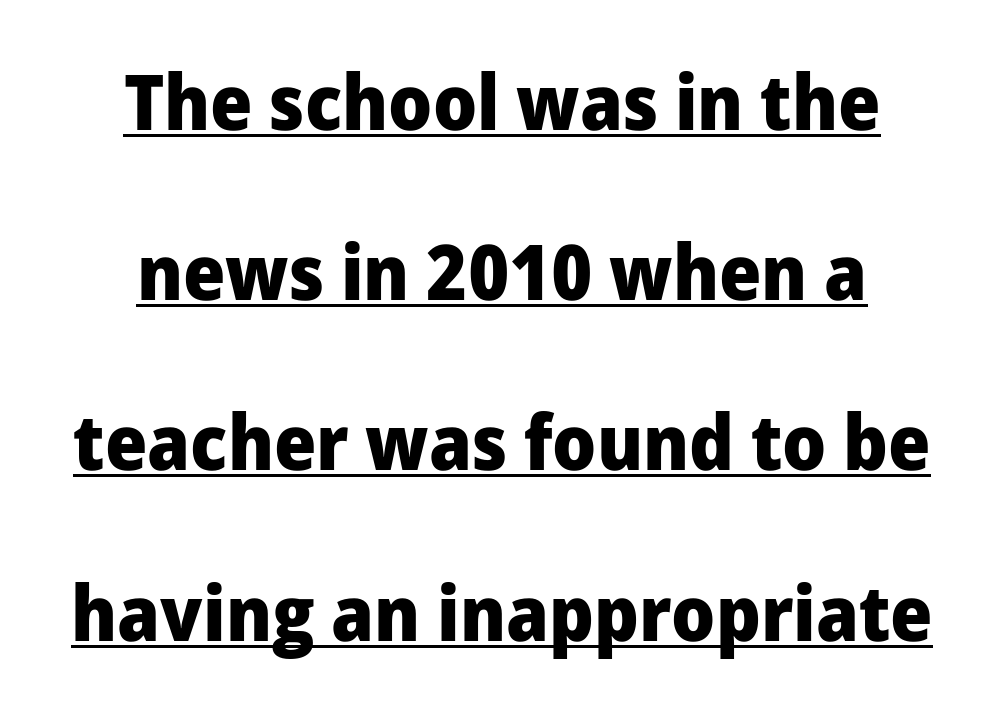
Check the space under the baseline: a stroke is drawn there. Honestly, the letter spacing is just normal — you wouldn't notice it. The rendering positions every line midway between the sides. Stroke terminals: plain, sans-serif. Ascenders rise straight up at ninety degrees. The letters advance in unequal steps, a hallmark of proportional type.
